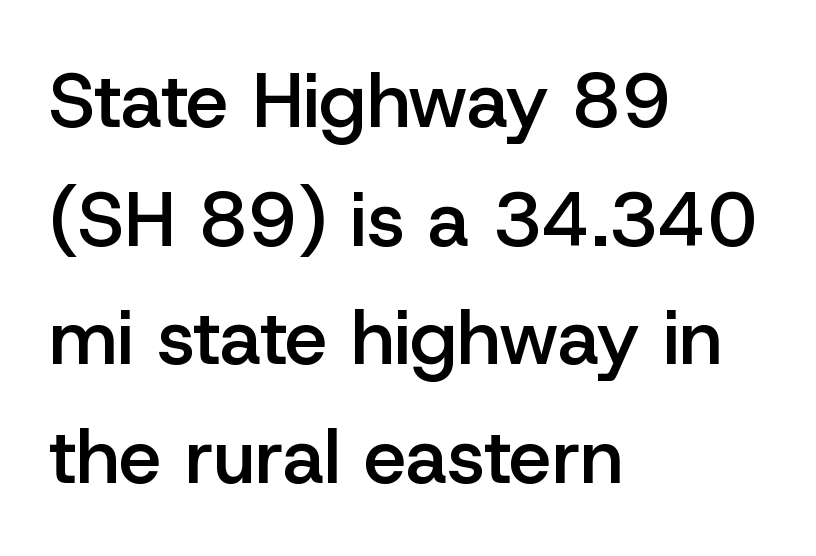
{"serif": "no", "italic": "no", "bold": "semi", "weight": "semibold", "width": "normal", "stroke_contrast": "low", "x_height": "medium", "monospaced": "no", "underline": "no", "align": "left", "line_spacing": "normal", "line_spacing_ratio": 1.56, "letter_spacing": "normal", "letter_spacing_em": 0.0, "glyph_px": 76}
